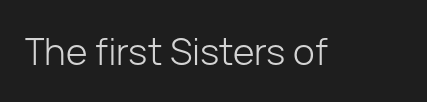
The image shows 37 px light sans-serif type, upright; set normal letter spacing, not underlined; low stroke contrast and a medium x-height.
